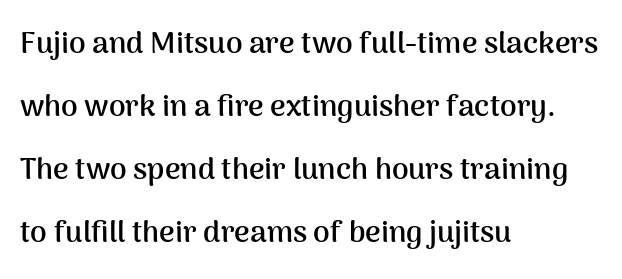
Q: Is the text bold? A: Yes.
Q: Is the text italic (slanted)? A: No, it is upright.
Q: Is the typeface a serif or a sans-serif typeface? A: Sans-serif.
Q: Is the text underlined? A: No.
Q: How is the paragraph aligned? A: Left-aligned.
Q: Is the spacing between letters normal or unusually wide? A: Normal.
Q: Is the spacing between lines tight, normal or loose? A: Loose.
Q: Width (condensed, normal, or wide)? A: Normal.
Q: Stroke contrast? A: Medium.
Q: x-height? A: Medium.
Q: Monospaced? A: No.
